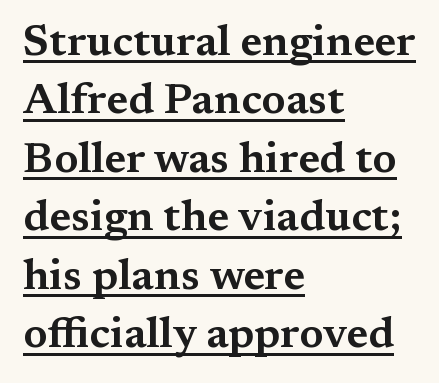
Q: Is the text italic (slanted)? A: No, it is upright.
Q: Is the typeface a serif or a sans-serif typeface? A: Serif.
Q: Is the text underlined? A: Yes.
Q: How is the paragraph aligned? A: Left-aligned.
Q: Is the spacing between letters normal or unusually wide? A: Normal.
Q: Is the spacing between lines tight, normal or loose? A: Normal.
Q: Width (condensed, normal, or wide)? A: Wide.
Q: Stroke contrast? A: Medium.
Q: x-height? A: Medium.
Q: Monospaced? A: No.
